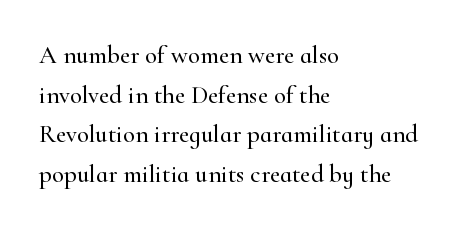
Words appear dense and cohesive because spacing is normal. Italic? Not at all — the glyphs are vertical. Horizontally, the lines are justified to the leading edge only. Leading matches the norm, producing a regular column. Each row of text sits above clean, open space.
